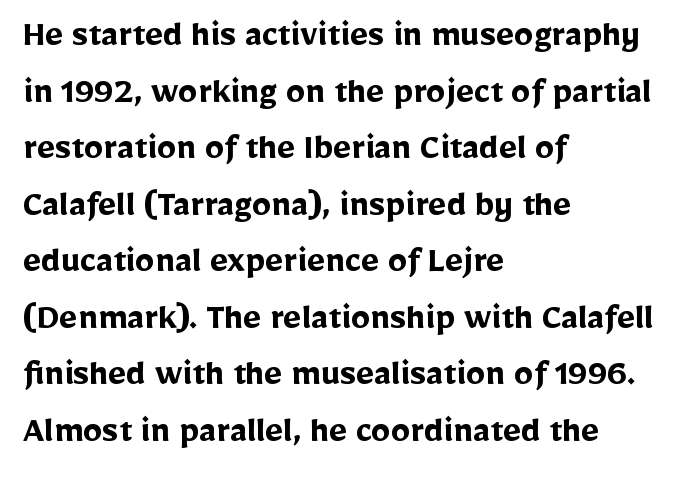
Q: Is the text bold? A: Yes.
Q: Is the text italic (slanted)? A: No, it is upright.
Q: Is the typeface a serif or a sans-serif typeface? A: Sans-serif.
Q: Is the text underlined? A: No.
Q: How is the paragraph aligned? A: Left-aligned.
Q: Is the spacing between letters normal or unusually wide? A: Normal.
Q: Is the spacing between lines tight, normal or loose? A: Normal.
Q: Width (condensed, normal, or wide)? A: Normal.
Q: Stroke contrast? A: Low.
Q: x-height? A: Medium.
Q: Monospaced? A: No.
